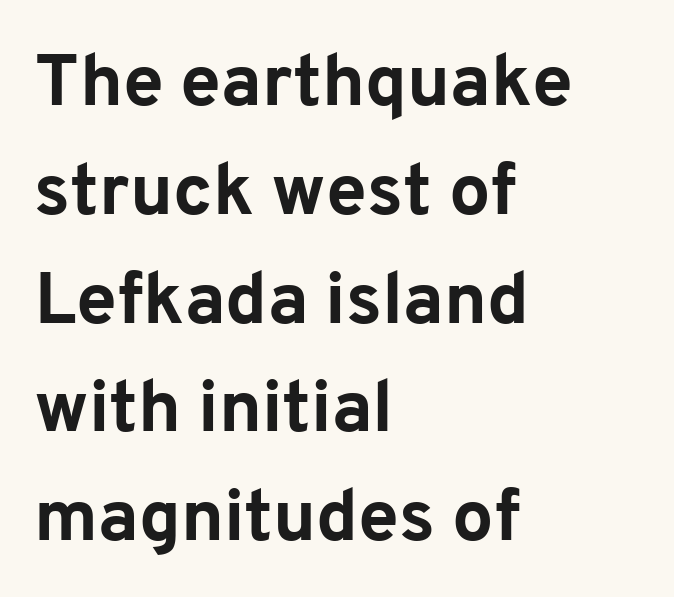
The image shows 73 px bold sans-serif type, upright; set left-aligned, normal line spacing (1.49x), normal letter spacing, not underlined; low stroke contrast and a medium x-height.
